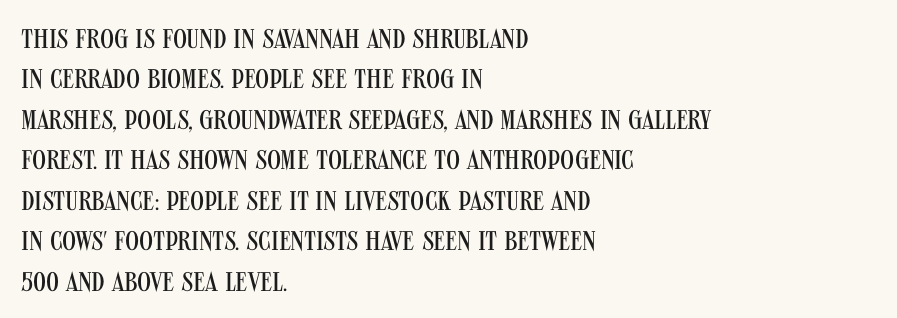
The passage shown stacks its lines at a standard gap. Students, note that the glyphs here touch the page at normal intervals. This reads as an unemphasized weight, regular at the heaviest. Typeset ragged right — the left edge is the straight one. No italicization has been applied; the sample stays upright.
